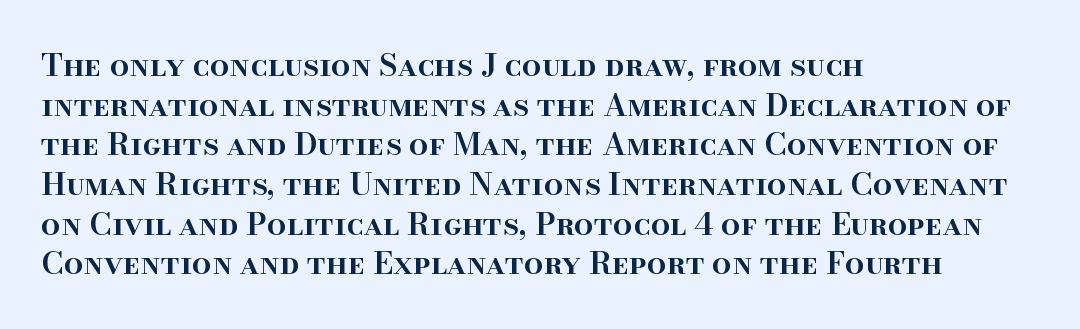
The sample has been set in demibold, a notch under bold. You could not count columns in this text — the font is proportionally spaced. Compared with a centered layout, this one pins lines to the left instead. Does the leading feel generous? No, just average.
